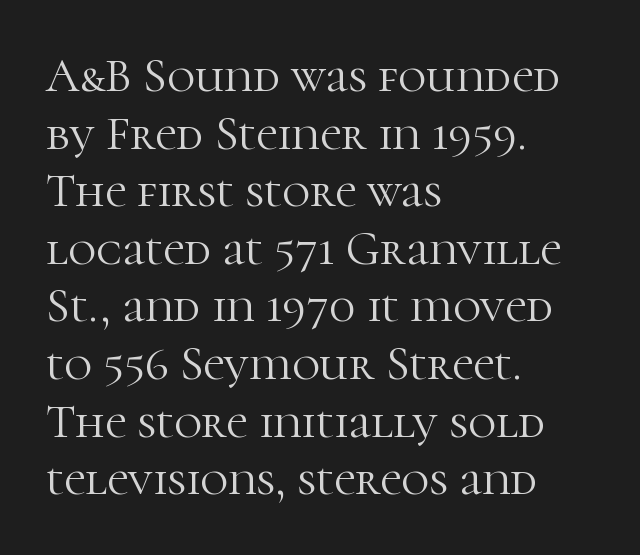
The image shows 48 px light serif type, upright; set left-aligned, line spacing 1.2x, normal letter spacing, not underlined; high stroke contrast and a medium x-height.
